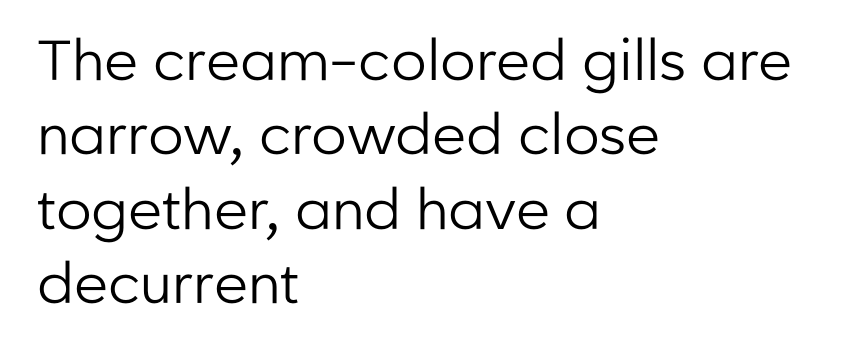
{"serif": "no", "italic": "no", "bold": "no", "weight": "regular", "width": "normal", "stroke_contrast": "low", "x_height": "medium", "monospaced": "no", "underline": "no", "align": "left", "line_spacing": "normal", "line_spacing_ratio": 1.33, "letter_spacing": "normal", "letter_spacing_em": 0.0, "glyph_px": 56}
